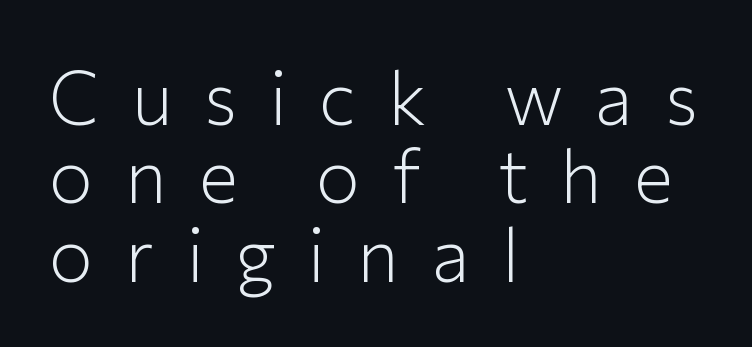
Descenders are the only things crossing below the line. The axis of the letterforms is exactly vertical. Is the type heavy? It reads as light-to-regular instead. Is this a fixed-width face? No — the glyphs have proportional, varying widths. What kind of face is this? One without serifs — a sans.
